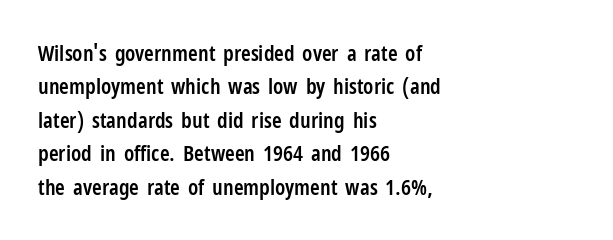
{"italic": "no", "bold": "semi", "underline": "no", "align": "left", "line_spacing": "normal", "line_spacing_ratio": 1.52, "letter_spacing": "normal", "letter_spacing_em": 0.0, "glyph_px": 22}
